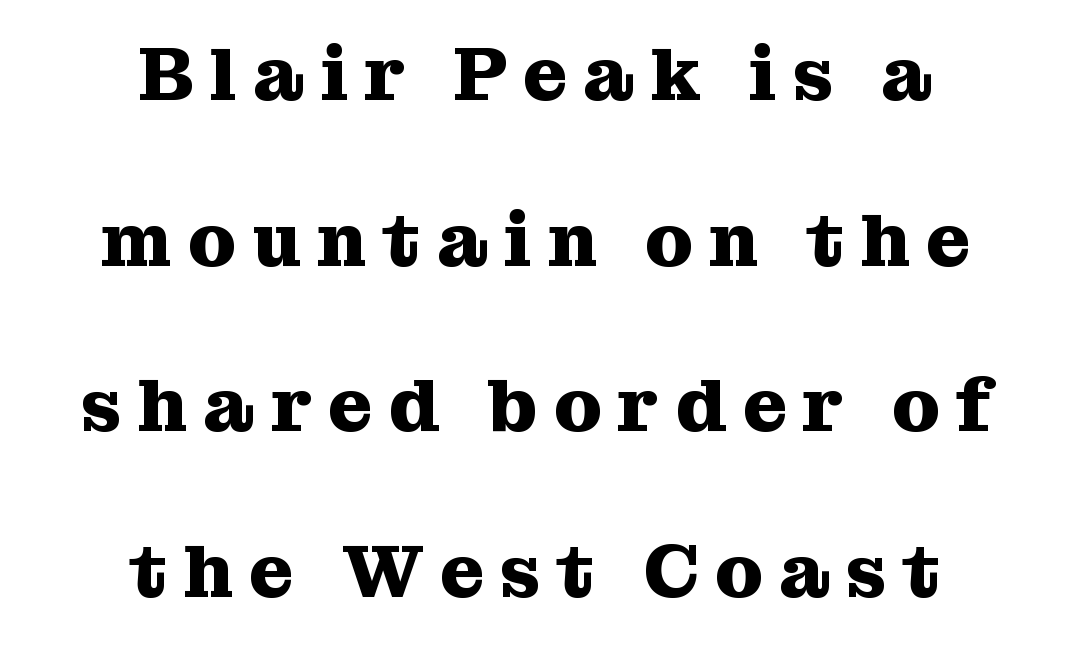
{"serif": "yes", "italic": "no", "bold": "yes", "weight": "heavy", "width": "normal", "stroke_contrast": "medium", "x_height": "medium", "monospaced": "no", "underline": "no", "align": "center", "line_spacing": "loose", "line_spacing_ratio": 2.18, "letter_spacing": "wide", "letter_spacing_em": 0.21, "glyph_px": 76}
